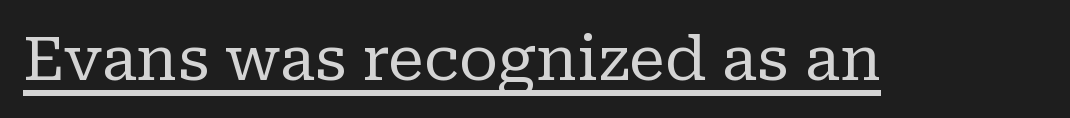
The image shows 61 px regular-weight serif type, upright; set normal letter spacing, underlined; low stroke contrast and a medium x-height.
